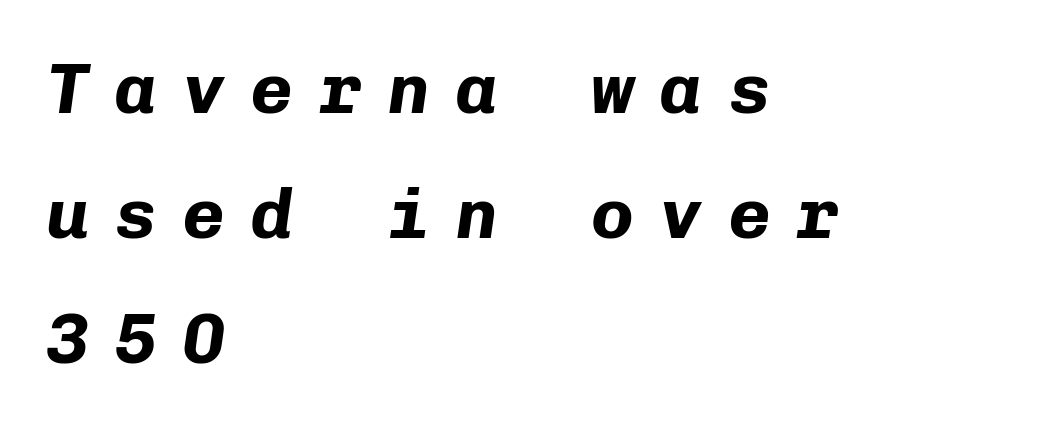
Q: Is the text bold? A: Yes.
Q: Is the text italic (slanted)? A: Yes, it leans right by about 8 degrees.
Q: Is the text underlined? A: No.
Q: How is the paragraph aligned? A: Left-aligned.
Q: Is the spacing between letters normal or unusually wide? A: Unusually wide.
Q: Width (condensed, normal, or wide)? A: Normal.
Q: Stroke contrast? A: Low.
Q: x-height? A: Medium.
Q: Monospaced? A: Yes.
